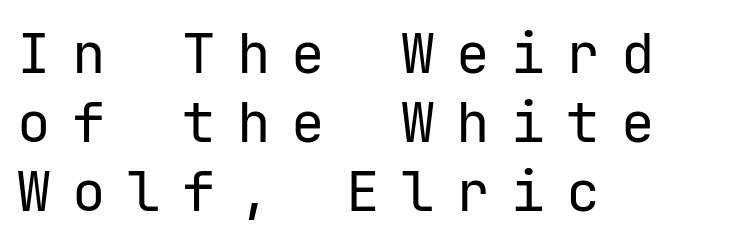
The image shows 56 px regular-weight sans-serif type, upright, monospaced; set left-aligned, line spacing 1.23x, unusually wide letter spacing (+0.38 em), not underlined; low stroke contrast and a medium x-height.
